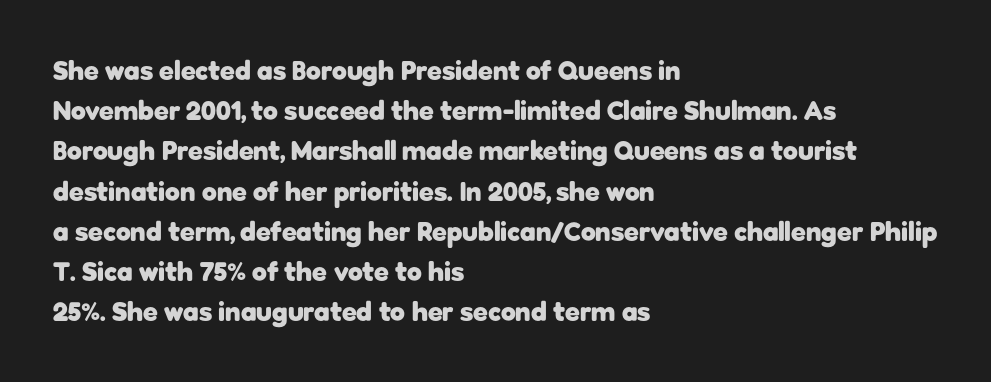
The rag falls on the right side of this text block. The axis of the letterforms is exactly vertical. Descender tails drop into unmarked territory. Inter-character spacing is left at the font's built-in metrics. Heavy, bold letterforms.
